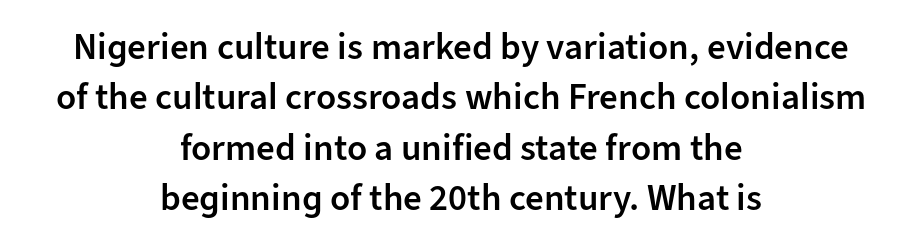
Q: Is the text bold? A: Semi-bold.
Q: Is the text italic (slanted)? A: No, it is upright.
Q: Is the typeface a serif or a sans-serif typeface? A: Sans-serif.
Q: Is the text underlined? A: No.
Q: How is the paragraph aligned? A: Centered.
Q: Is the spacing between letters normal or unusually wide? A: Normal.
Q: Is the spacing between lines tight, normal or loose? A: Normal.
Q: Width (condensed, normal, or wide)? A: Normal.
Q: Stroke contrast? A: Low.
Q: x-height? A: Medium.
Q: Monospaced? A: No.
